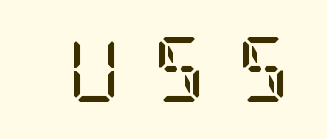
Letter spacing: wide. The typography opts for an upright posture over an oblique one. The foot of each line stays bare and open. Stems here are at most as thick as an everyday book face. Note: serifs present on the glyphs.
